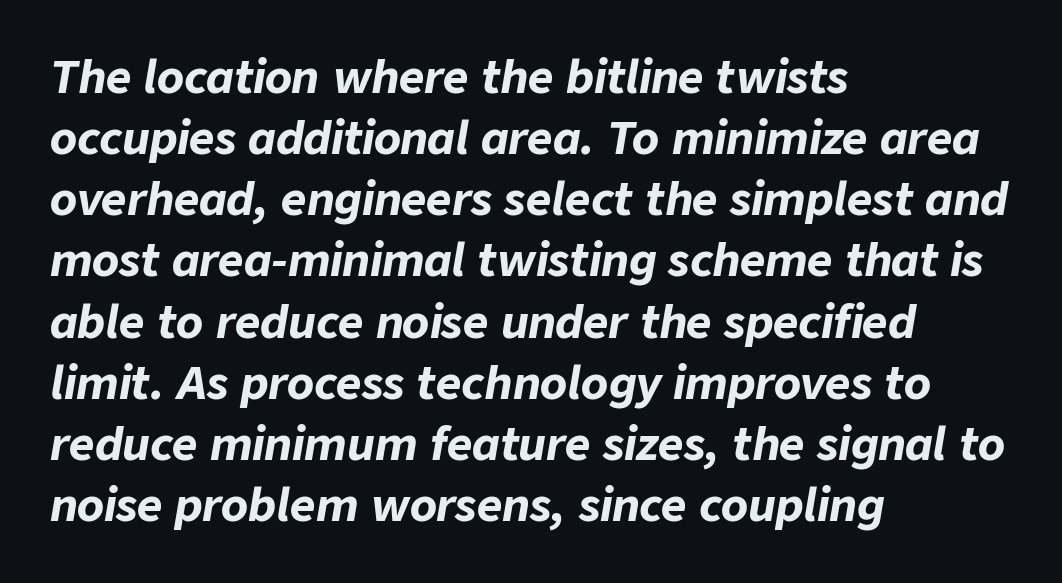
Q: Is the text bold? A: Yes.
Q: Is the text italic (slanted)? A: Yes, it leans right by about 9 degrees.
Q: Is the text underlined? A: No.
Q: How is the paragraph aligned? A: Left-aligned.
Q: Is the spacing between letters normal or unusually wide? A: Normal.
Q: Is the spacing between lines tight, normal or loose? A: Normal.
Q: Width (condensed, normal, or wide)? A: Normal.
Q: Stroke contrast? A: Low.
Q: x-height? A: Medium.
Q: Monospaced? A: No.
